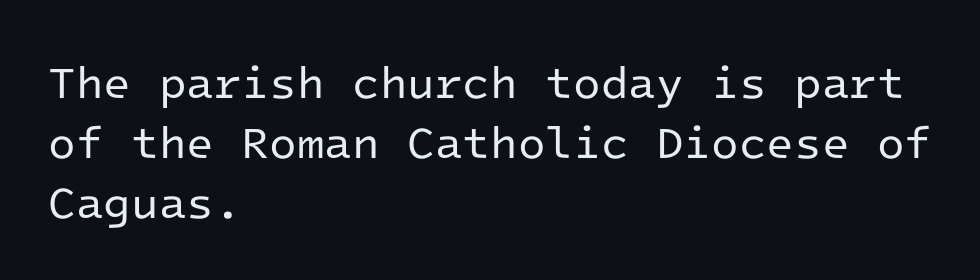
The image shows 45 px regular-weight sans-serif type, upright, monospaced; set left-aligned, normal line spacing (1.33x), normal letter spacing, not underlined; low stroke contrast and a medium x-height.
